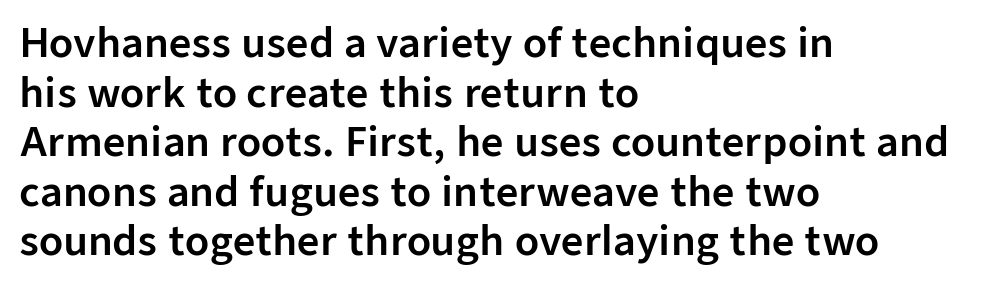
{"serif": "no", "italic": "no", "width": "normal", "stroke_contrast": "low", "x_height": "medium", "monospaced": "no", "underline": "no", "align": "left", "line_spacing": "normal", "line_spacing_ratio": 1.27, "letter_spacing": "normal", "letter_spacing_em": 0.0, "glyph_px": 39}
